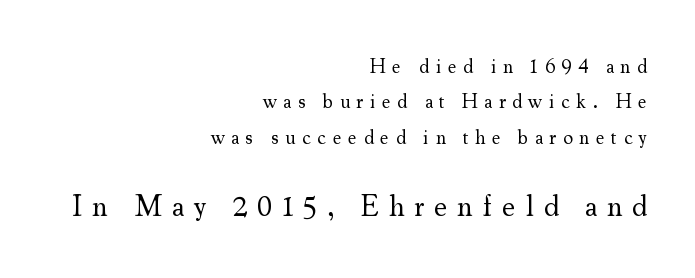
Q: Is the text bold? A: No.
Q: Is the text italic (slanted)? A: No, it is upright.
Q: Is the typeface a serif or a sans-serif typeface? A: Serif.
Q: Is the text underlined? A: No.
Q: How is the paragraph aligned? A: Right-aligned.
Q: Is the spacing between letters normal or unusually wide? A: Unusually wide.
Q: Which block of text is set in a larger size, the first (top) or the second (bottom)? A: The second (bottom) one.
Q: Width (condensed, normal, or wide)? A: Normal.
Q: Stroke contrast? A: Medium.
Q: x-height? A: Small.
Q: Monospaced? A: No.
